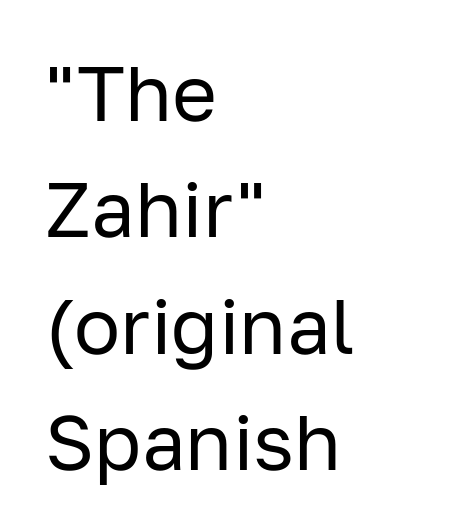
Line spacing here is normal. Posture: upright roman. Alignment: flush left. Quick note: underline off. Observe the ordinary spacing: letters are neighbours, not strangers. Is this a fixed-width face? No — the glyphs have proportional, varying widths.
